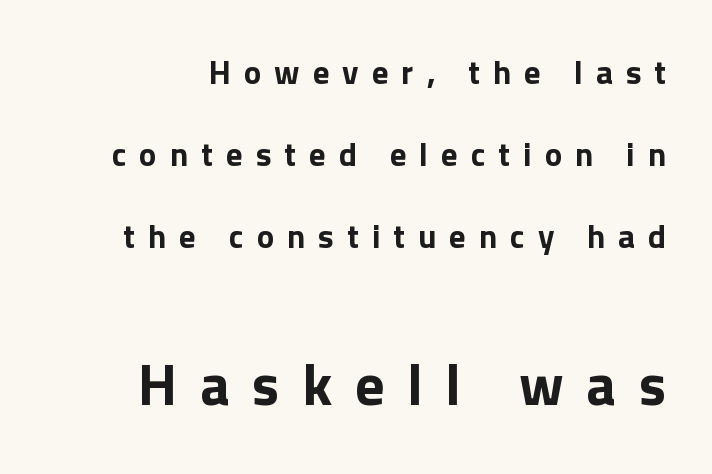
{"serif": "no", "italic": "no", "bold": "yes", "weight": "bold", "width": "normal", "x_height": "medium", "monospaced": "no", "underline": "no", "line_spacing": "loose", "line_spacing_ratio": 2.49, "letter_spacing": "wide", "letter_spacing_em": 0.39, "larger_block": "second", "size_ratio": 1.76, "glyph_px": 58}
